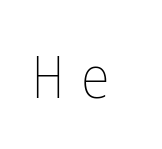
Nobody drew a line under any word here. Caption: expanded tracking, letters set apart. The font sits on the lighter half of the weight spectrum, regular included. The letters stand straight up with perfectly vertical stems.
